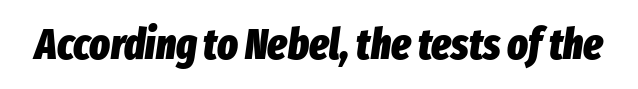
Q: Is the text bold? A: Yes.
Q: Is the text italic (slanted)? A: Yes, it leans right by about 8 degrees.
Q: Is the text underlined? A: No.
Q: Is the spacing between letters normal or unusually wide? A: Normal.
Q: Width (condensed, normal, or wide)? A: Condensed.
Q: Stroke contrast? A: Low.
Q: x-height? A: Medium.
Q: Monospaced? A: No.
